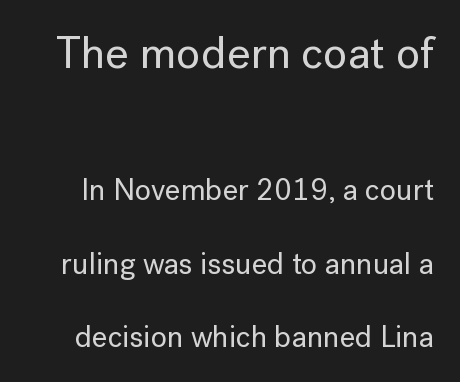
The image shows 45 px sans-serif type, upright; set loose line spacing (2.45x), normal letter spacing, not underlined; the first (top) block is 1.5x larger; low stroke contrast and a medium x-height.
